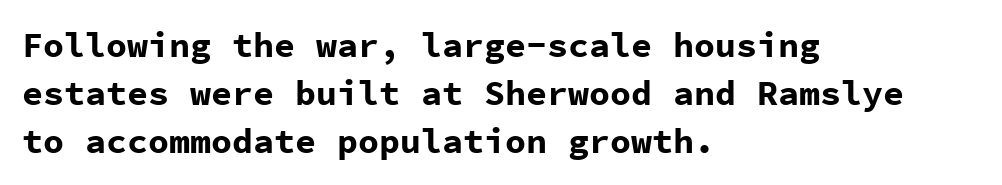
The image shows 35 px bold sans-serif type, upright, monospaced; set left-aligned, normal line spacing (1.37x), normal letter spacing, not underlined; low stroke contrast and a medium x-height.
